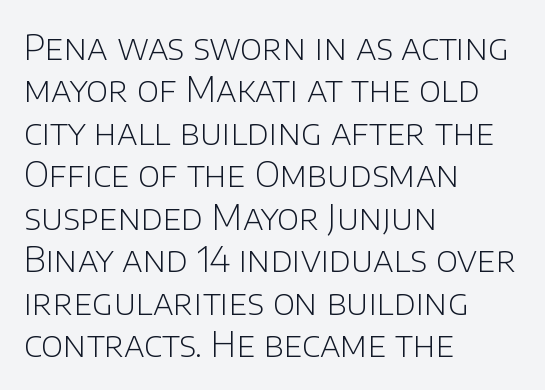
The image shows 34 px light sans-serif type, upright; set left-aligned, normal line spacing (1.25x), normal letter spacing, not underlined; low stroke contrast and a large x-height.
